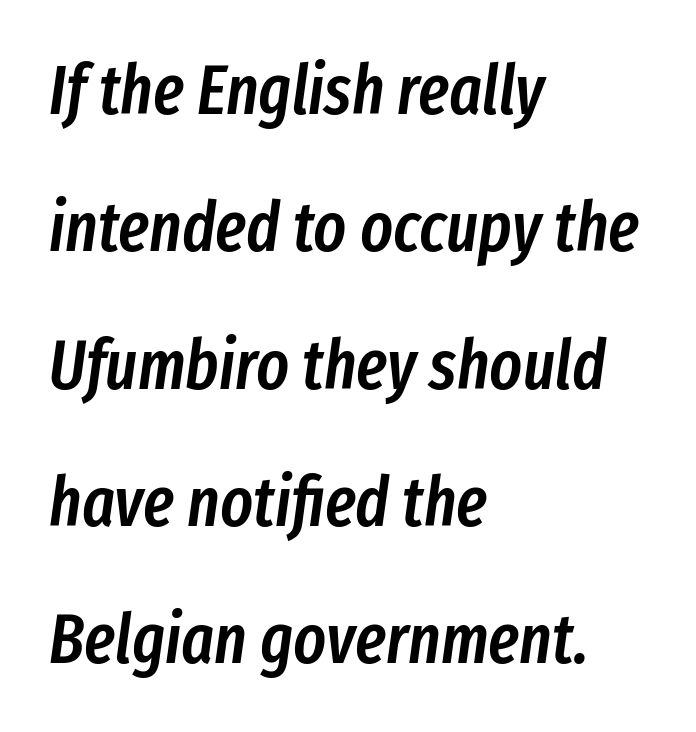
A bit beefed up — I'd call it semibold rather than bold. Summary of vertical rhythm: relaxed, with wide interline spacing. The foot of each line stays bare and open. Between one letter and the next there's only the usual sliver of space.
